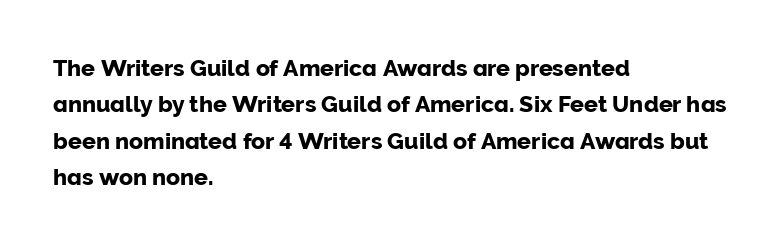
Style check: upright. Honestly, the letter spacing is just normal — you wouldn't notice it. Short and long lines alike share a common starting point at left. Any mark beneath the type? The region is blank. Interline gaps are of average width in this sample.
